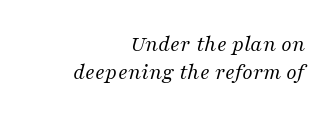
Is the block centered? No — it sits flush against the right margin. The letters are slanted; this is an italic face. Caption: face not bold, strokes unweighted. The gap between lines stays unmarked.
